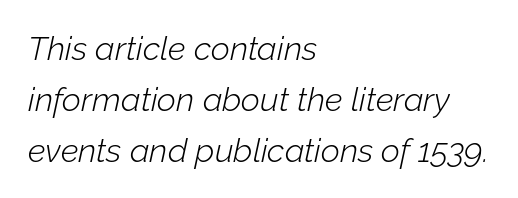
Characters follow at the spacing the type designer built in. The zone under the glyphs is completely vacant. Reading down the column, the eye jumps a familiar distance to each next line. A quiet, ordinary-to-light weight characterises the typeface. Looking at the ascenders, they clearly lean. This sample has the flowing, uneven cadence of proportional lettering.
